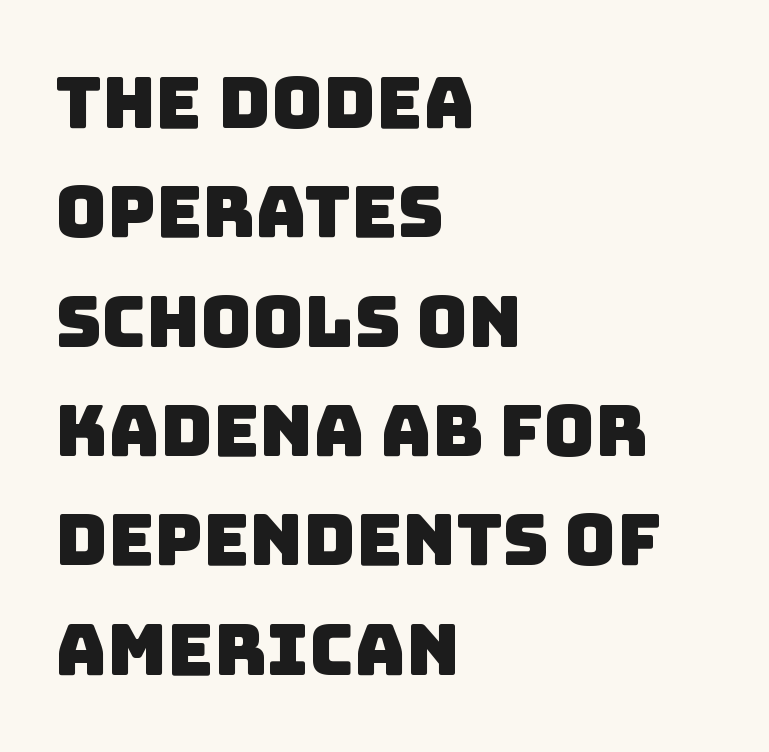
The image shows 71 px sans-serif type; set left-aligned, normal line spacing (1.54x), normal letter spacing, not underlined; low stroke contrast and a large x-height.
